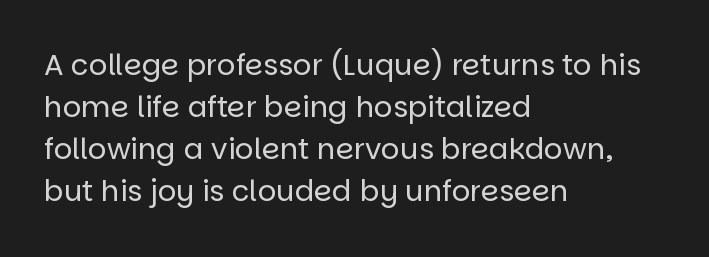
Q: Is the text bold? A: No.
Q: Is the text italic (slanted)? A: No, it is upright.
Q: Is the typeface a serif or a sans-serif typeface? A: Sans-serif.
Q: Is the text underlined? A: No.
Q: How is the paragraph aligned? A: Left-aligned.
Q: Is the spacing between letters normal or unusually wide? A: Normal.
Q: Is the spacing between lines tight, normal or loose? A: Normal.
Q: Width (condensed, normal, or wide)? A: Normal.
Q: Stroke contrast? A: Low.
Q: x-height? A: Large.
Q: Monospaced? A: No.
